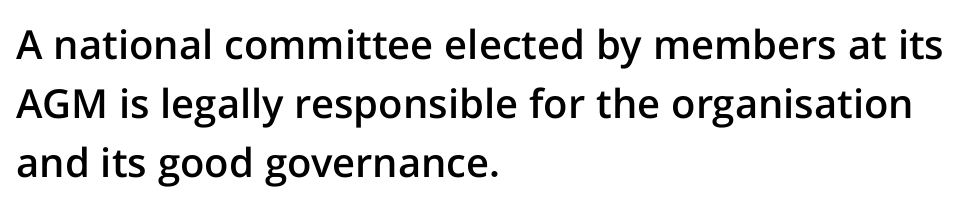
{"serif": "no", "italic": "no", "bold": "semi", "weight": "semibold", "width": "normal", "stroke_contrast": "low", "x_height": "medium", "monospaced": "no", "underline": "no", "align": "left", "line_spacing": "normal", "line_spacing_ratio": 1.47, "letter_spacing": "normal", "letter_spacing_em": 0.0, "glyph_px": 40}
